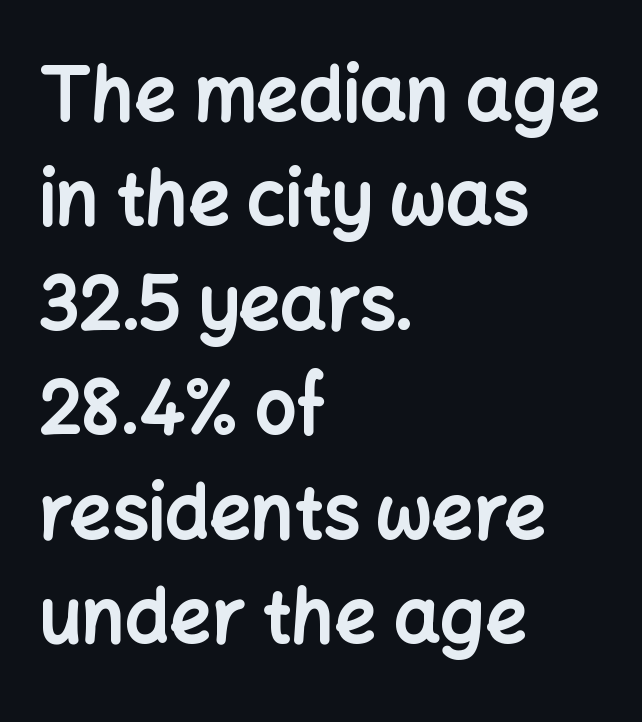
Upright lettering throughout. The passage shown is typed in a proportional face where columns would drift. Stroke thickness is high; the sample reads as a true bold. Between one letter and the next there's only the usual sliver of space. The space between consecutive lines is moderate.
